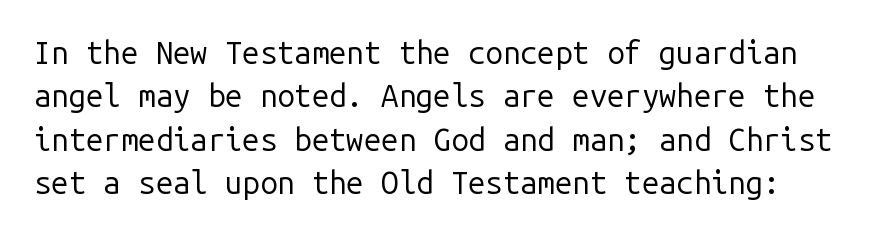
Characters follow at the spacing the type designer built in. These lines sit exactly where default settings would place them. Ascenders rise straight up at ninety degrees. Typographically, this falls in the sans-serif category.
